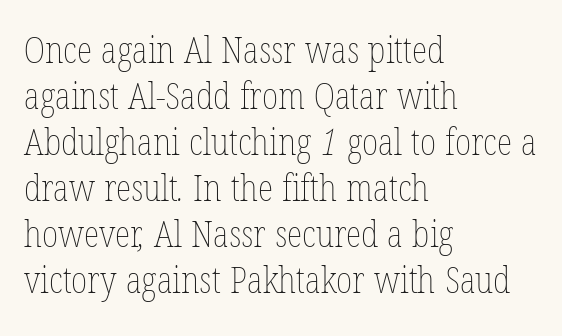
Q: Is the text bold? A: No.
Q: Is the text underlined? A: No.
Q: How is the paragraph aligned? A: Left-aligned.
Q: Is the spacing between letters normal or unusually wide? A: Normal.
Q: Is the spacing between lines tight, normal or loose? A: Normal.
Q: Width (condensed, normal, or wide)? A: Condensed.
Q: Stroke contrast? A: Low.
Q: x-height? A: Medium.
Q: Monospaced? A: No.
